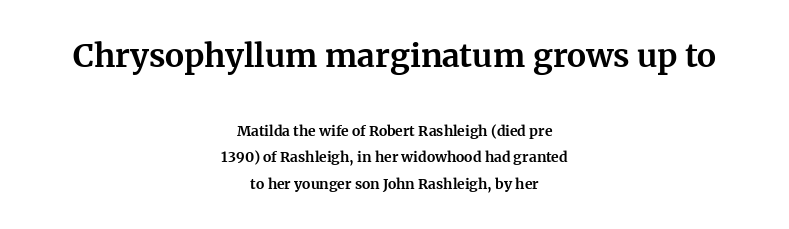
{"serif": "yes", "italic": "no", "bold": "yes", "weight": "bold", "width": "normal", "stroke_contrast": "medium", "x_height": "medium", "monospaced": "no", "underline": "no", "align": "center", "line_spacing": "loose", "line_spacing_ratio": 1.91, "letter_spacing": "normal", "letter_spacing_em": 0.0, "larger_block": "first", "size_ratio": 2.29, "glyph_px": 32}
